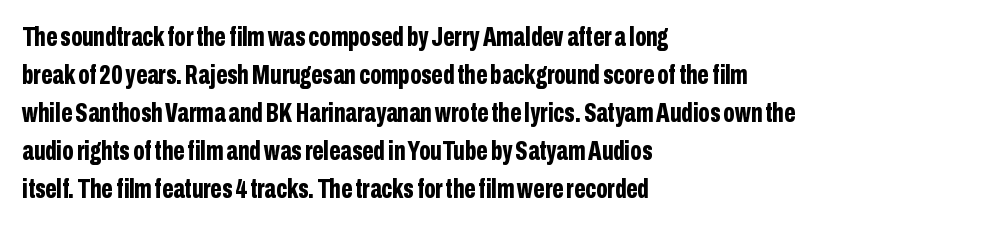
{"italic": "no", "bold": "yes", "underline": "no", "align": "left", "line_spacing": "normal", "line_spacing_ratio": 1.41, "letter_spacing": "normal", "letter_spacing_em": 0.0, "glyph_px": 27}
